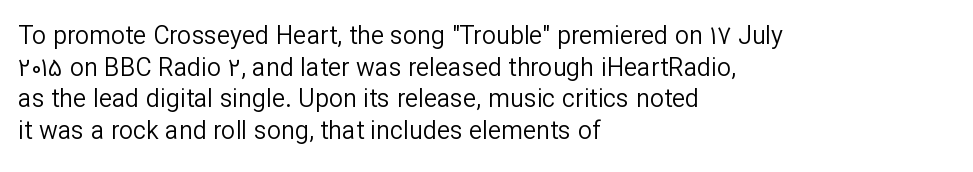
{"italic": "no", "bold": "no", "underline": "no", "align": "left", "line_spacing": "normal", "line_spacing_ratio": 1.27, "letter_spacing": "normal", "letter_spacing_em": 0.0, "glyph_px": 25}
